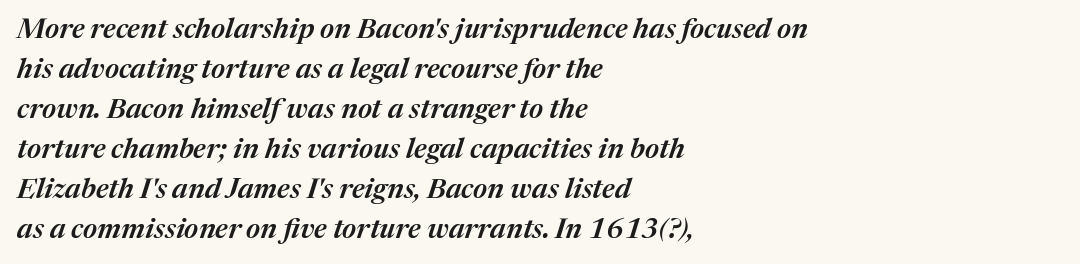
{"italic": "yes", "lean": "right", "slant_degrees": 17, "bold": "semi", "weight": "semibold", "width": "normal", "stroke_contrast": "medium", "x_height": "medium", "monospaced": "no", "underline": "no", "align": "left", "line_spacing": "normal", "line_spacing_ratio": 1.43, "letter_spacing": "normal", "letter_spacing_em": 0.0, "glyph_px": 28}
